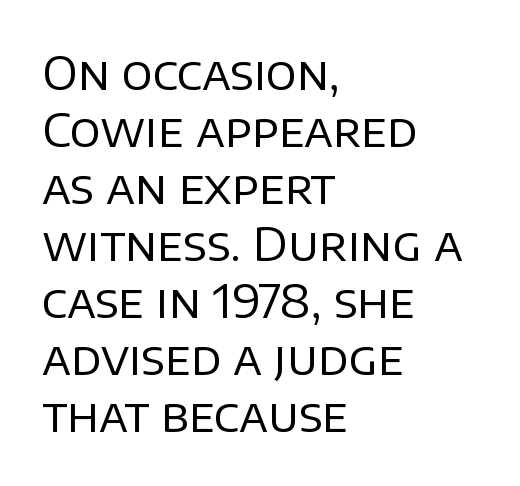
The typography opts for an upright posture over an oblique one. Here the designer chose a conventional face with non-uniform glyph widths. To sum up the face: it is a sans, with no serifs. The characters are drawn with everyday or finer stroke widths. Caption: multi-line text, flush left, ragged right.
